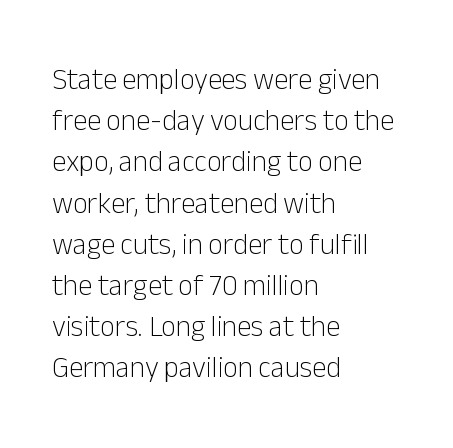
The image shows 29 px light sans-serif type, upright; set left-aligned, normal line spacing (1.42x), normal letter spacing, not underlined; low stroke contrast and a medium x-height.
